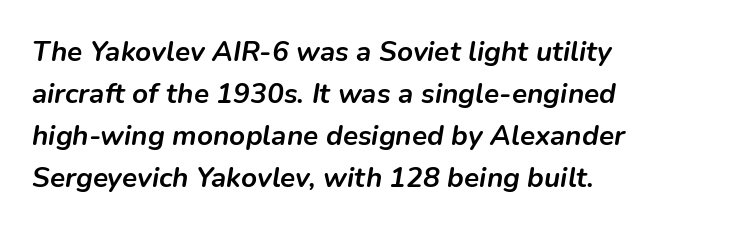
{"italic": "yes", "lean": "right", "slant_degrees": 9, "bold": "yes", "weight": "semibold", "width": "normal", "stroke_contrast": "low", "x_height": "medium", "monospaced": "no", "underline": "no", "align": "left", "line_spacing": "normal", "line_spacing_ratio": 1.5, "letter_spacing": "normal", "letter_spacing_em": 0.0, "glyph_px": 28}
